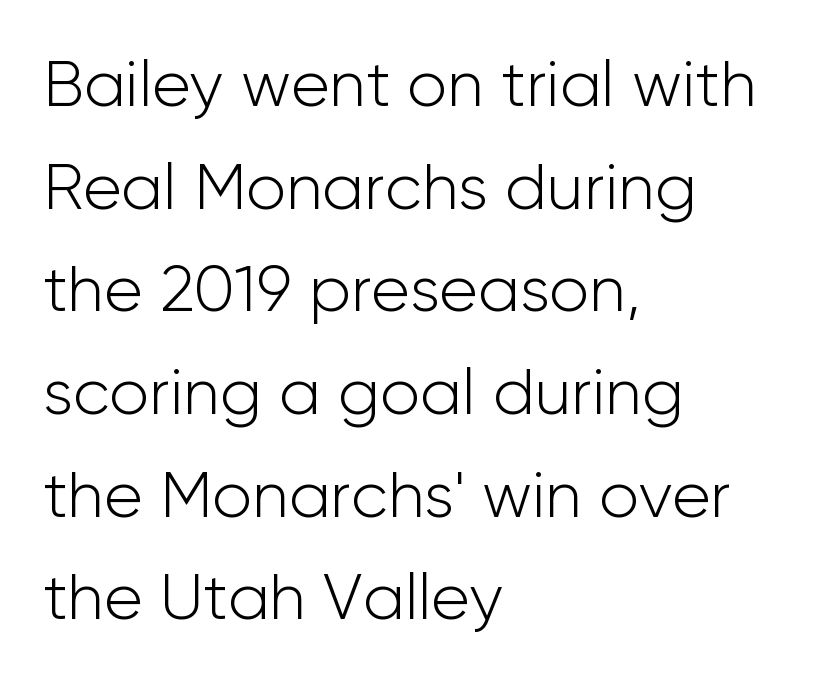
Letter spacing: default. When letters stand straight like this, we call the style roman or upright. Regarding serifs, this sample does without them. Spacing verdict: proportional, widths tailored to each character. Does the copy run flush right? No — it runs flush left.
